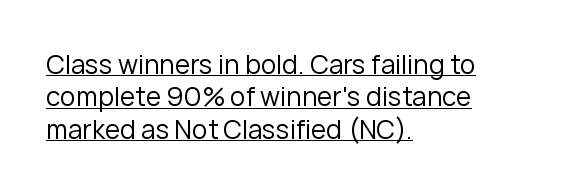
A student would call this left alignment; a typographer would say flush left, rag right. The type sits square on the baseline with zero lean. What's the leading like? Ordinary, nothing unusual. The font sits on the lighter half of the weight spectrum, regular included.
